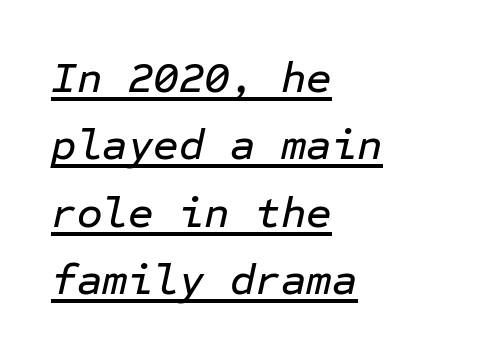
The image shows 44 px text type, italic (leaning right), monospaced; set left-aligned, normal line spacing (1.53x), normal letter spacing, underlined; low stroke contrast and a medium x-height.
